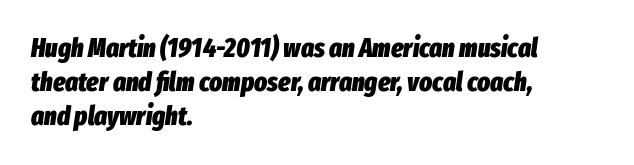
{"italic": "yes", "lean": "right", "slant_degrees": 8, "bold": "yes", "underline": "no", "align": "left", "line_spacing": "normal", "line_spacing_ratio": 1.26, "letter_spacing": "normal", "letter_spacing_em": 0.0, "glyph_px": 27}
